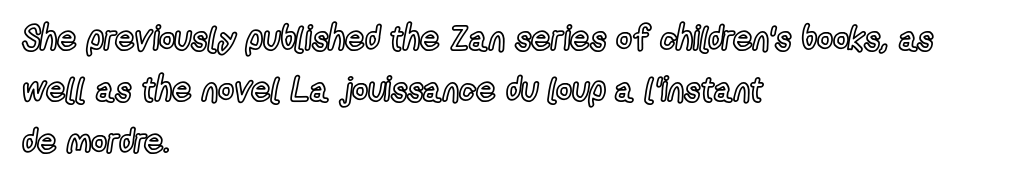
Q: Is the text italic (slanted)? A: Yes.
Q: Is the text underlined? A: No.
Q: How is the paragraph aligned? A: Left-aligned.
Q: Is the spacing between letters normal or unusually wide? A: Normal.
Q: Is the spacing between lines tight, normal or loose? A: Normal.
Q: Width (condensed, normal, or wide)? A: Condensed.
Q: x-height? A: Medium.
Q: Monospaced? A: No.
